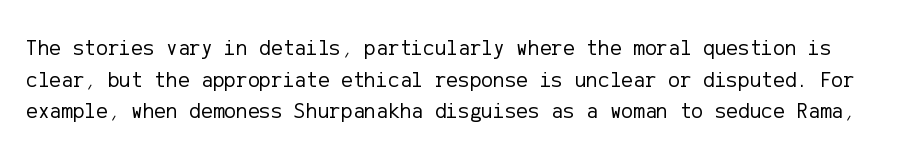
{"italic": "no", "bold": "no", "underline": "no", "line_spacing": "normal", "line_spacing_ratio": 1.44, "letter_spacing": "normal", "letter_spacing_em": 0.0, "glyph_px": 22}
